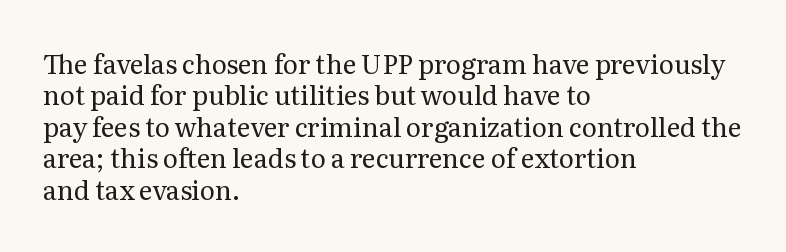
What stands out about the letter spacing? Nothing — it is the standard amount. The rendering anchors every line to the left-hand side. A light-to-regular cut is what we see here. Ordinary non-slanted type is in use.
